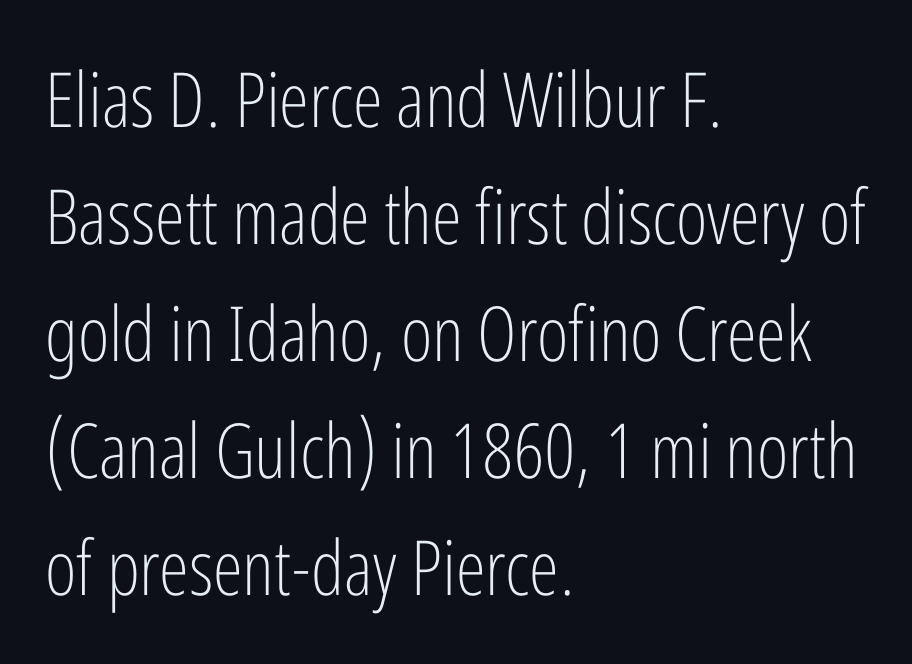
Rows of type keep a routine distance in the vertical direction. You could not count columns in this text — the font is proportionally spaced. The lines in this sample share a left origin and differ only in where they stop. The specimen reads as upright at a glance.
